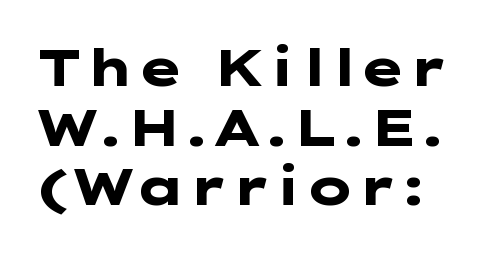
The image shows 51 px heavy, wide sans-serif type, upright; set line spacing 1.17x, normal letter spacing, not underlined; low stroke contrast and a medium x-height.
